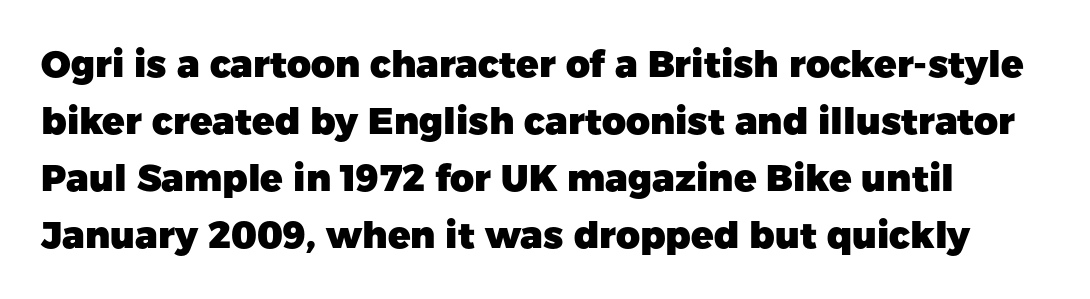
{"serif": "no", "italic": "no", "bold": "yes", "weight": "heavy", "width": "normal", "stroke_contrast": "low", "x_height": "medium", "monospaced": "no", "underline": "no", "line_spacing": "normal", "line_spacing_ratio": 1.54, "letter_spacing": "normal", "letter_spacing_em": 0.0, "glyph_px": 37}
